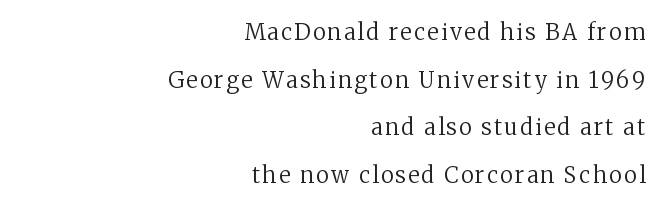
The image shows 22 px text type, upright; set right-aligned, loose line spacing (2.17x), not underlined.
